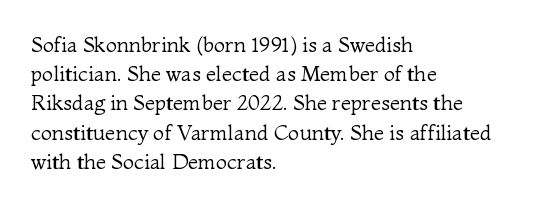
Q: Is the text bold? A: No.
Q: Is the text italic (slanted)? A: No, it is upright.
Q: Is the text underlined? A: No.
Q: How is the paragraph aligned? A: Left-aligned.
Q: Is the spacing between letters normal or unusually wide? A: Normal.
Q: Is the spacing between lines tight, normal or loose? A: Normal.
